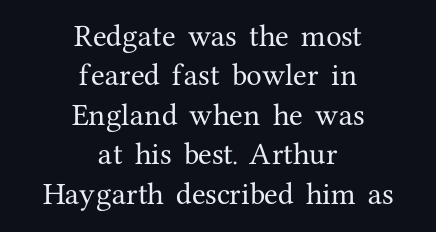
The image shows 25 px text type, upright; set centered, normal line spacing (1.58x), normal letter spacing, not underlined.
